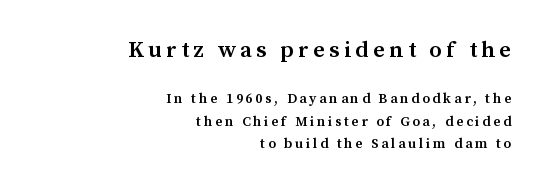
The image shows 23 px text type, upright; set right-aligned, normal line spacing (1.6x), not underlined; the first (top) block is 1.64x larger.
